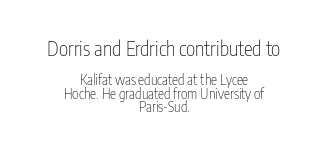
The image shows 20 px text type, upright; set centered, tight line spacing (0.96x), normal letter spacing, not underlined; the first (top) block is 1.43x larger.
